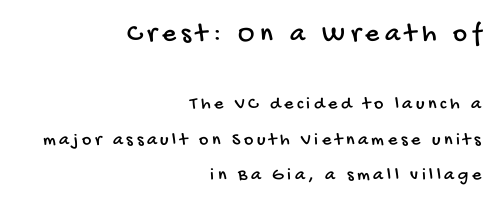
Loosely led — the rows are spread out. Large over small — that's the arrangement of the two blocks here. Check under the words: just untouched page. Line endings align vertically; line beginnings do not.
